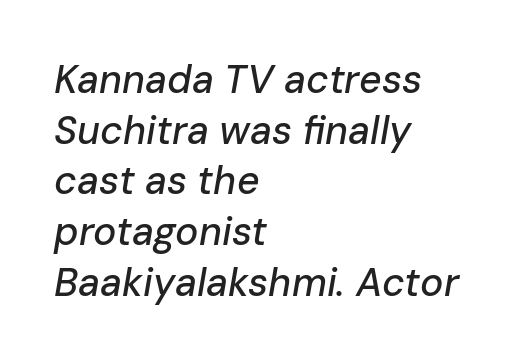
{"italic": "yes", "lean": "right", "slant_degrees": 10, "width": "normal", "stroke_contrast": "low", "x_height": "medium", "monospaced": "no", "underline": "no", "align": "left", "line_spacing": "normal", "line_spacing_ratio": 1.3, "letter_spacing": "normal", "letter_spacing_em": 0.0, "glyph_px": 39}
